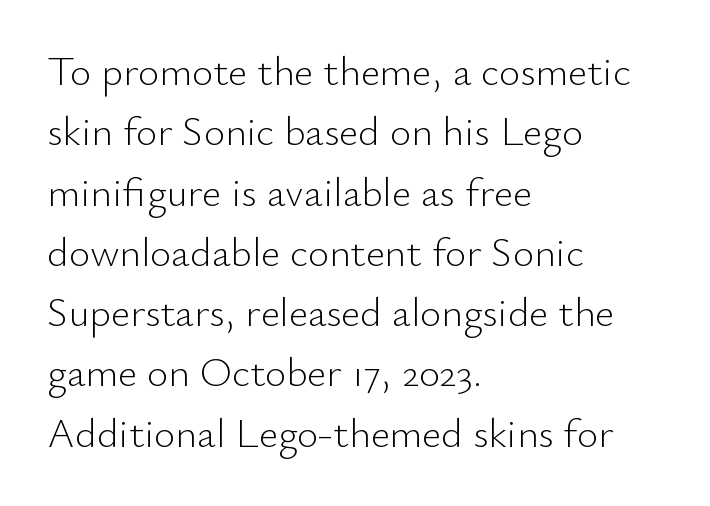
The image shows 41 px light sans-serif type, upright; set left-aligned, normal line spacing (1.47x), normal letter spacing, not underlined; low stroke contrast and a small x-height.
